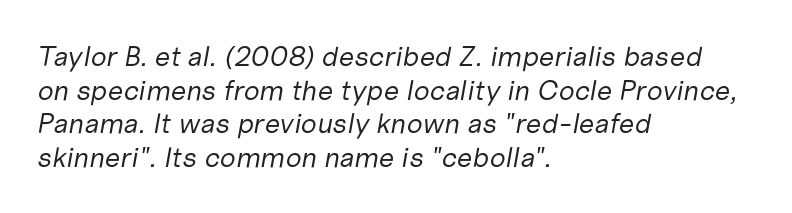
Q: Is the text bold? A: No.
Q: Is the text italic (slanted)? A: Yes, it leans right by about 10 degrees.
Q: Is the text underlined? A: No.
Q: How is the paragraph aligned? A: Left-aligned.
Q: Is the spacing between letters normal or unusually wide? A: Normal.
Q: Width (condensed, normal, or wide)? A: Normal.
Q: Stroke contrast? A: Low.
Q: x-height? A: Medium.
Q: Monospaced? A: No.
